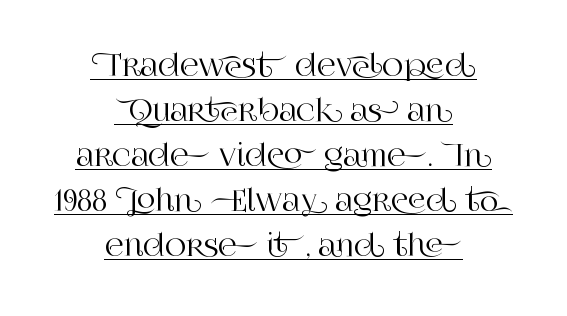
The image shows 29 px serif type, upright; set centered, normal line spacing (1.55x), normal letter spacing, underlined; high stroke contrast and a large x-height.
